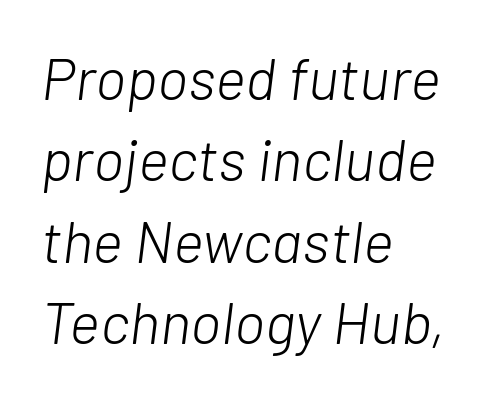
The image shows 59 px light type, italic (leaning right); set left-aligned, normal line spacing (1.38x), normal letter spacing, not underlined; low stroke contrast and a medium x-height.
